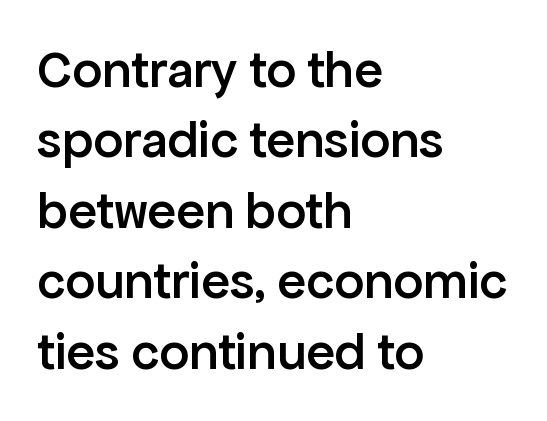
Q: Is the text bold? A: Semi-bold.
Q: Is the text italic (slanted)? A: No, it is upright.
Q: Is the typeface a serif or a sans-serif typeface? A: Sans-serif.
Q: Is the text underlined? A: No.
Q: How is the paragraph aligned? A: Left-aligned.
Q: Is the spacing between letters normal or unusually wide? A: Normal.
Q: Is the spacing between lines tight, normal or loose? A: Normal.
Q: Width (condensed, normal, or wide)? A: Normal.
Q: Stroke contrast? A: Low.
Q: x-height? A: Medium.
Q: Monospaced? A: No.
